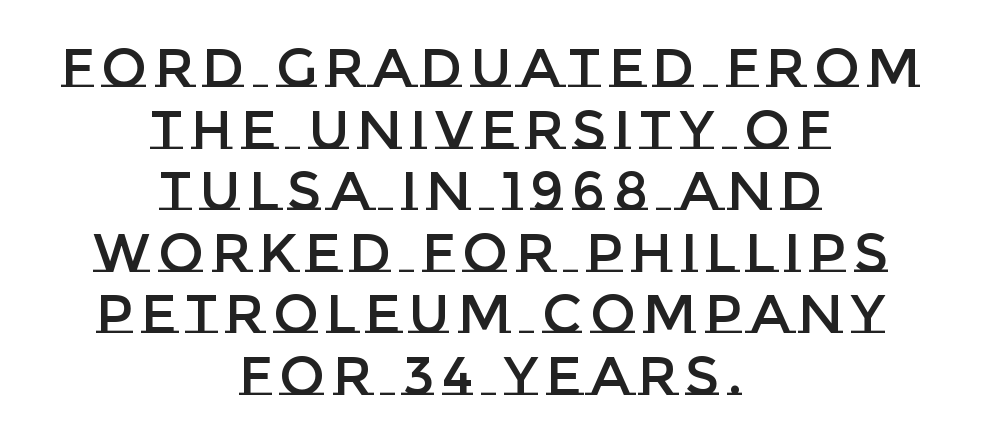
The image shows 54 px text type, upright; set centered, tight line spacing (1.14x), not underlined; low stroke contrast and a large x-height.
